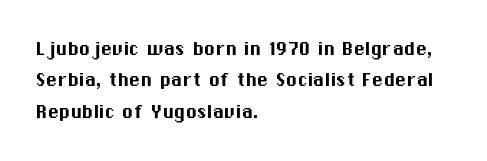
{"italic": "no", "underline": "no", "align": "left", "line_spacing": "normal", "line_spacing_ratio": 1.36, "letter_spacing": "normal", "letter_spacing_em": 0.0, "glyph_px": 23}
